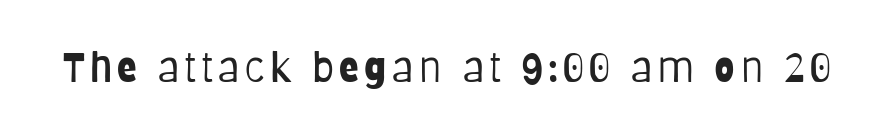
Has an underline been added? It has not. Check where the strokes stop: nothing finishes them off — pure sans. Is this a fixed-width face? No — the glyphs have proportional, varying widths. The weight would be labelled regular, book, light, or lighter still.
